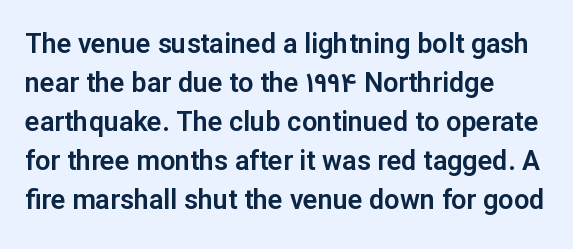
{"italic": "no", "underline": "no", "align": "left", "line_spacing": "normal", "line_spacing_ratio": 1.44, "letter_spacing": "normal", "letter_spacing_em": 0.0, "glyph_px": 27}
